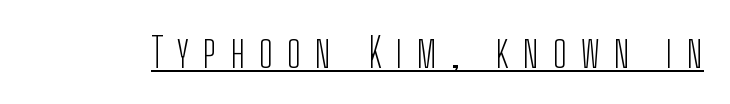
The image shows 41 px light, condensed sans-serif type, upright; set unusually wide letter spacing (+0.35 em), underlined; low stroke contrast and a medium x-height.
